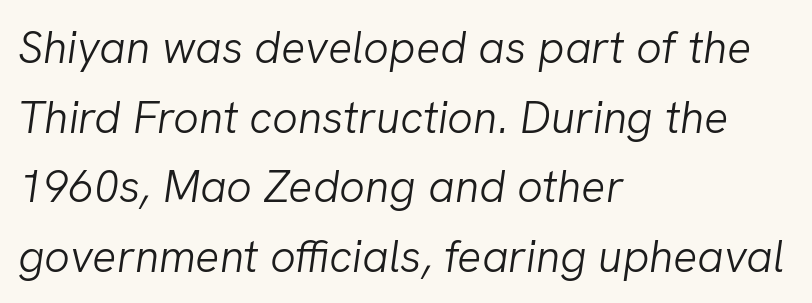
{"italic": "yes", "lean": "right", "slant_degrees": 8, "bold": "no", "weight": "light", "width": "normal", "stroke_contrast": "low", "x_height": "medium", "monospaced": "no", "underline": "no", "align": "left", "line_spacing": "normal", "line_spacing_ratio": 1.55, "letter_spacing": "normal", "letter_spacing_em": 0.0, "glyph_px": 45}
